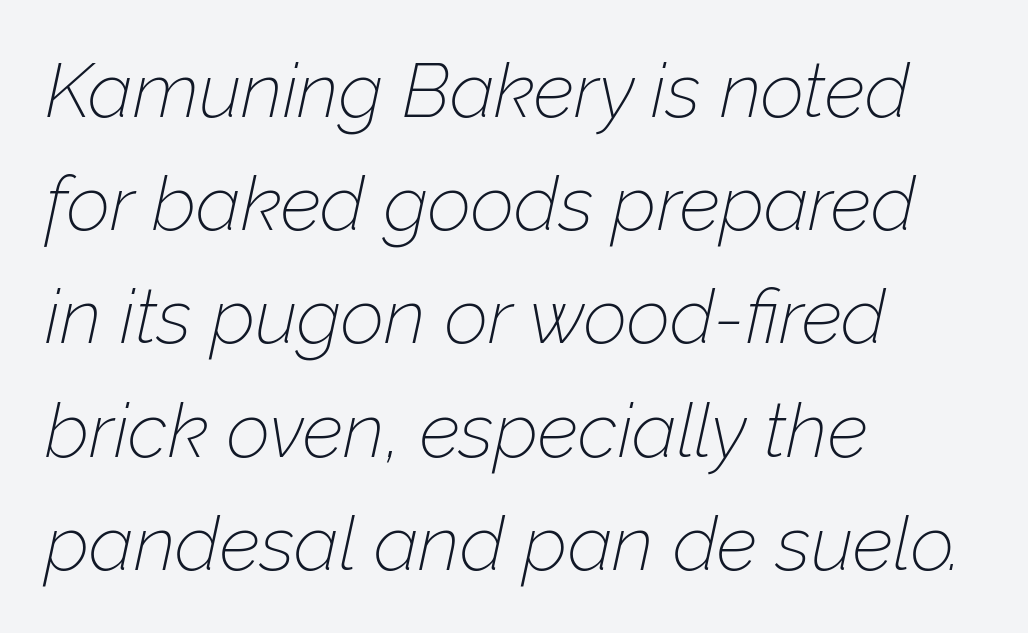
The letters are slanted; this is an italic face. The designer left line spacing at the default. Type without underlining. The tracking reads as untouched default to a designer's eye.
